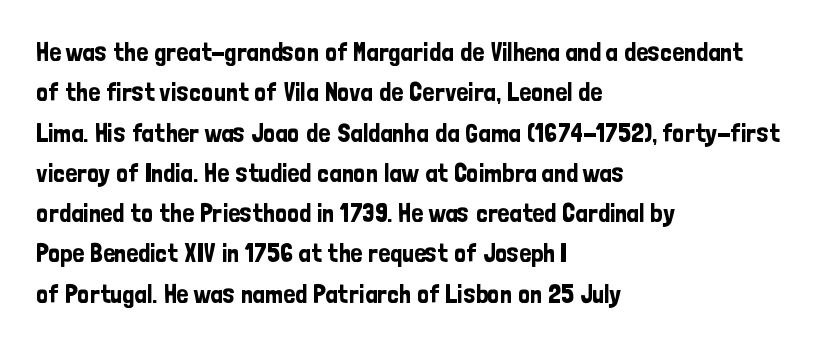
Q: Is the text italic (slanted)? A: No, it is upright.
Q: Is the text underlined? A: No.
Q: How is the paragraph aligned? A: Left-aligned.
Q: Is the spacing between letters normal or unusually wide? A: Normal.
Q: Is the spacing between lines tight, normal or loose? A: Normal.
